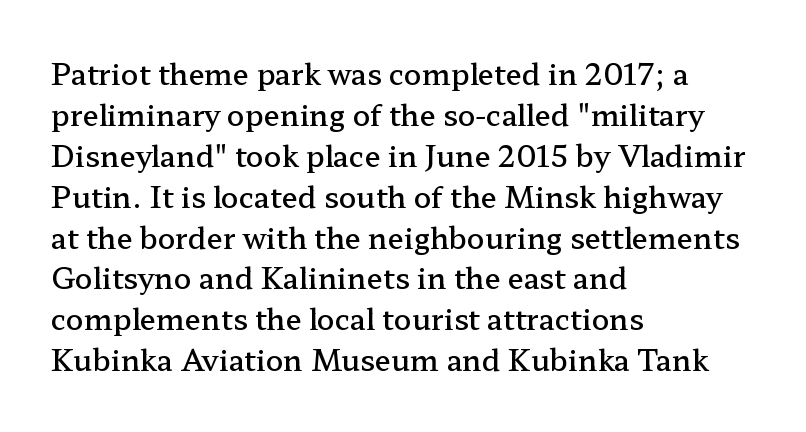
{"serif": "yes", "italic": "no", "bold": "semi", "weight": "semibold", "width": "wide", "stroke_contrast": "low", "x_height": "medium", "monospaced": "no", "underline": "no", "align": "left", "line_spacing": "normal", "line_spacing_ratio": 1.41, "letter_spacing": "normal", "letter_spacing_em": 0.0, "glyph_px": 29}
